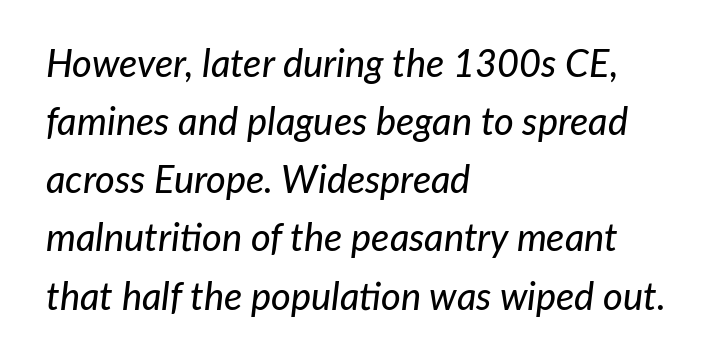
{"italic": "yes", "lean": "right", "slant_degrees": 7, "width": "normal", "stroke_contrast": "low", "x_height": "medium", "monospaced": "no", "underline": "no", "align": "left", "line_spacing": "normal", "line_spacing_ratio": 1.53, "letter_spacing": "normal", "letter_spacing_em": 0.0, "glyph_px": 38}
